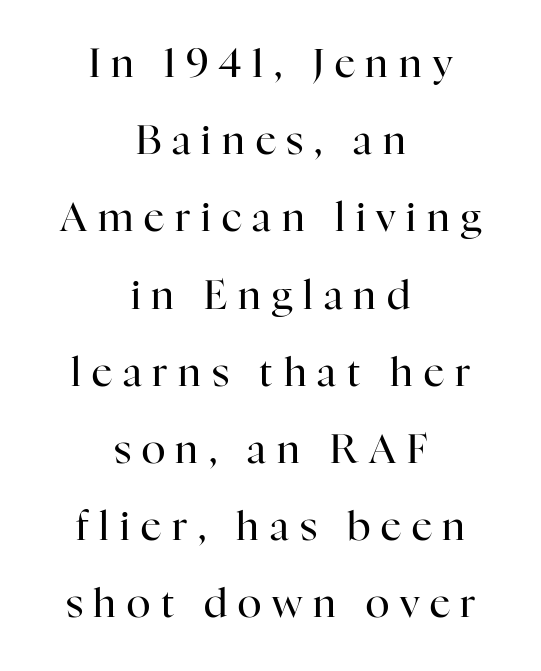
The image shows 40 px regular-weight serif type, upright; set centered, loose line spacing (1.93x), unusually wide letter spacing (+0.27 em), not underlined; high stroke contrast and a medium x-height.
